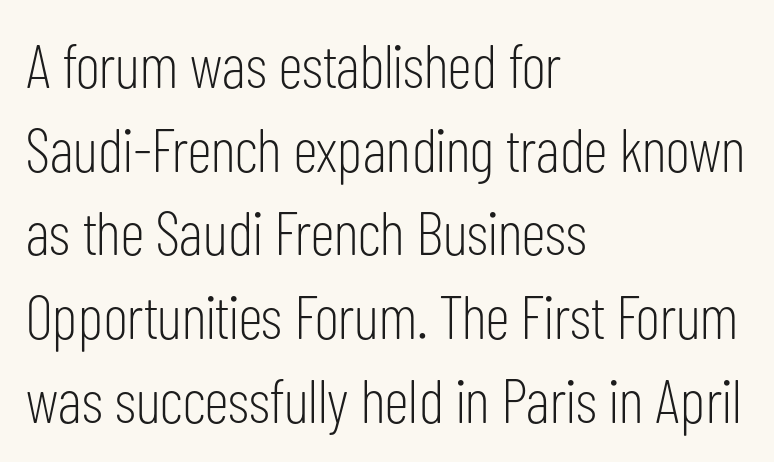
Q: Is the text bold? A: No.
Q: Is the text italic (slanted)? A: No, it is upright.
Q: Is the typeface a serif or a sans-serif typeface? A: Sans-serif.
Q: Is the text underlined? A: No.
Q: How is the paragraph aligned? A: Left-aligned.
Q: Is the spacing between letters normal or unusually wide? A: Normal.
Q: Is the spacing between lines tight, normal or loose? A: Normal.
Q: Width (condensed, normal, or wide)? A: Condensed.
Q: Stroke contrast? A: Low.
Q: x-height? A: Medium.
Q: Monospaced? A: No.
